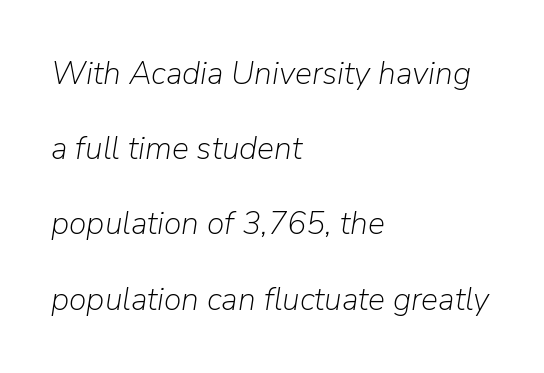
The image shows 32 px light type, italic (leaning right); set left-aligned, loose line spacing (2.35x), normal letter spacing, not underlined; low stroke contrast and a medium x-height.
